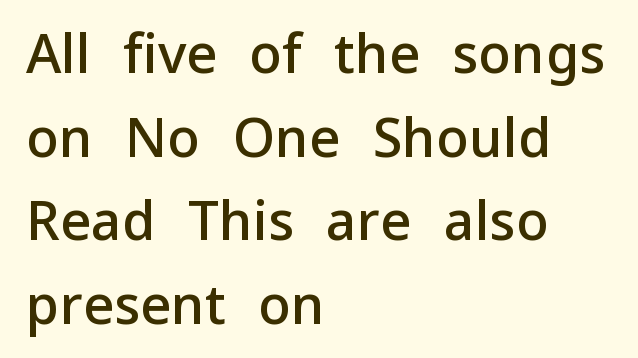
Q: Is the text bold? A: Semi-bold.
Q: Is the text italic (slanted)? A: No, it is upright.
Q: Is the typeface a serif or a sans-serif typeface? A: Sans-serif.
Q: Is the text underlined? A: No.
Q: How is the paragraph aligned? A: Left-aligned.
Q: Is the spacing between letters normal or unusually wide? A: Normal.
Q: Is the spacing between lines tight, normal or loose? A: Normal.
Q: Width (condensed, normal, or wide)? A: Normal.
Q: Stroke contrast? A: Low.
Q: x-height? A: Medium.
Q: Monospaced? A: No.
